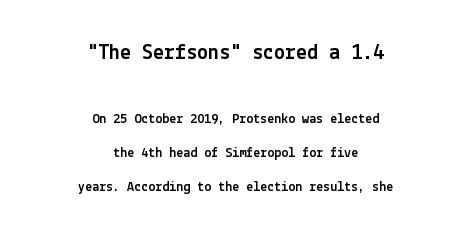
The image shows 22 px text type, upright; set centered, loose line spacing (2.4x), normal letter spacing, not underlined; the first (top) block is 1.57x larger.
